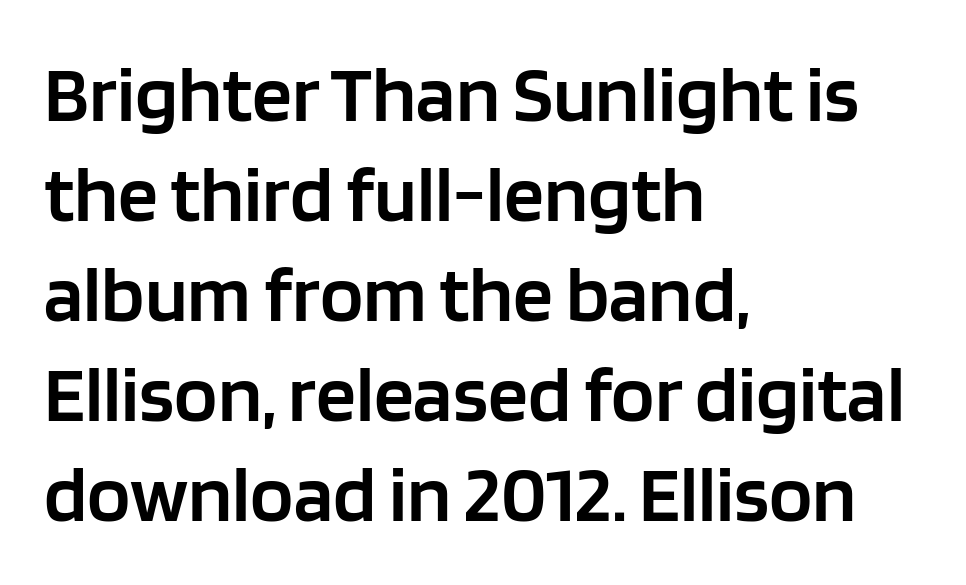
Q: Is the text bold? A: Semi-bold.
Q: Is the text italic (slanted)? A: No, it is upright.
Q: Is the typeface a serif or a sans-serif typeface? A: Sans-serif.
Q: Is the text underlined? A: No.
Q: How is the paragraph aligned? A: Left-aligned.
Q: Is the spacing between letters normal or unusually wide? A: Normal.
Q: Is the spacing between lines tight, normal or loose? A: Normal.
Q: Width (condensed, normal, or wide)? A: Normal.
Q: Stroke contrast? A: Low.
Q: x-height? A: Large.
Q: Monospaced? A: No.
